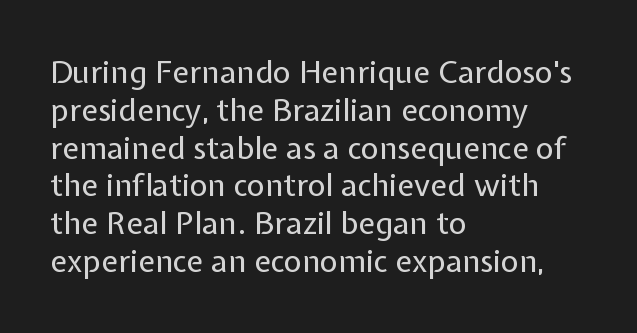
Q: Is the text bold? A: No.
Q: Is the text italic (slanted)? A: No, it is upright.
Q: Is the typeface a serif or a sans-serif typeface? A: Sans-serif.
Q: Is the text underlined? A: No.
Q: How is the paragraph aligned? A: Left-aligned.
Q: Is the spacing between letters normal or unusually wide? A: Normal.
Q: Width (condensed, normal, or wide)? A: Normal.
Q: Stroke contrast? A: Low.
Q: x-height? A: Medium.
Q: Monospaced? A: No.
